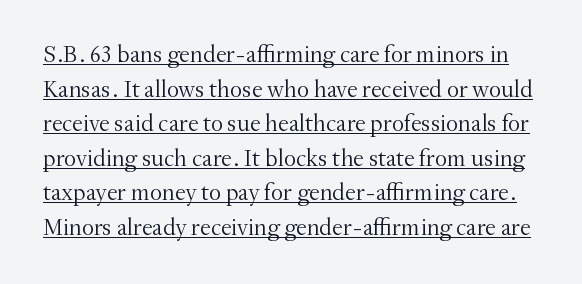
Q: Is the text bold? A: No.
Q: Is the text italic (slanted)? A: No, it is upright.
Q: Is the text underlined? A: Yes.
Q: Is the spacing between letters normal or unusually wide? A: Normal.
Q: Is the spacing between lines tight, normal or loose? A: Normal.
